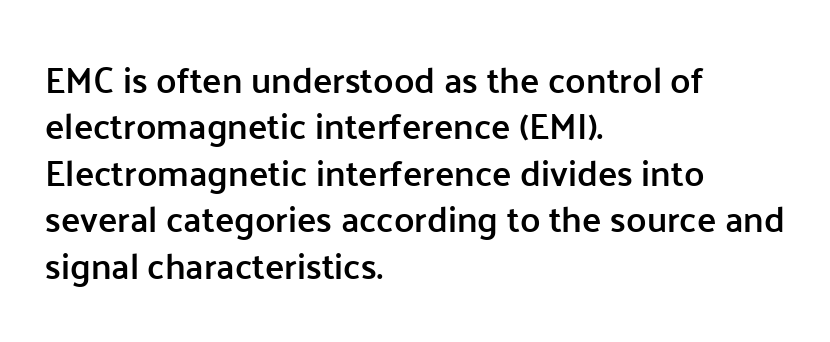
The image shows 36 px semibold sans-serif type, upright; set left-aligned, normal line spacing (1.29x), normal letter spacing, not underlined; low stroke contrast and a medium x-height.
